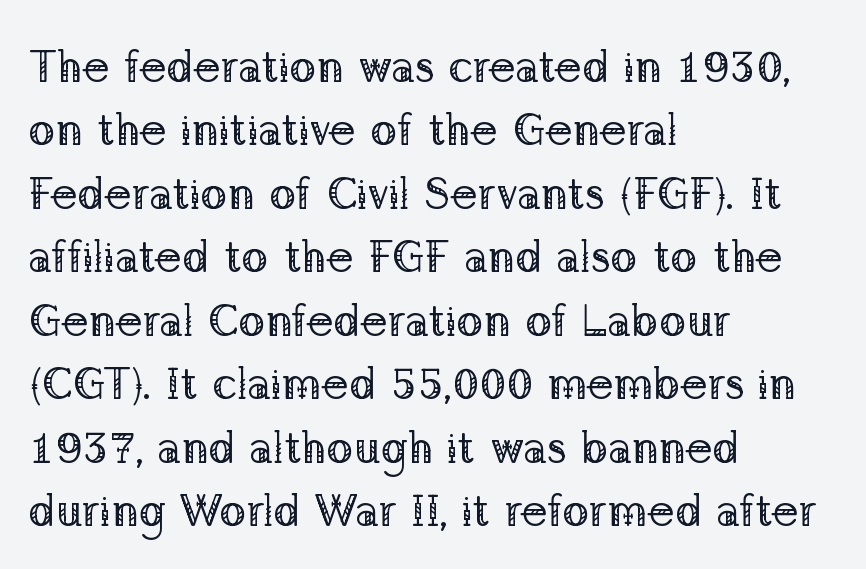
The font family rendered here belongs to the serif group. Weight: not bold — regular or lighter. Varying glyph widths throughout — classic text-font behaviour. Line spacing here is normal. Letter spacing: default. Style check: upright.
